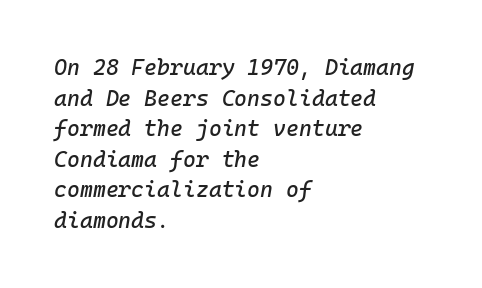
The image shows 22 px text type, italic (leaning right); set left-aligned, normal line spacing (1.39x), normal letter spacing, not underlined.
